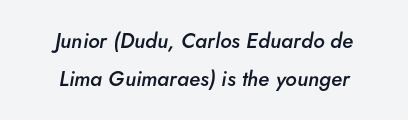
The rendering applies a slant to the glyphs. There is no visible air inserted between adjacent glyphs. The text block is weighted toward neither margin, spreading evenly from the middle. Every letter is mildly thick-stroked: semibold rather than bold. The passage shown is not underscored anywhere.
